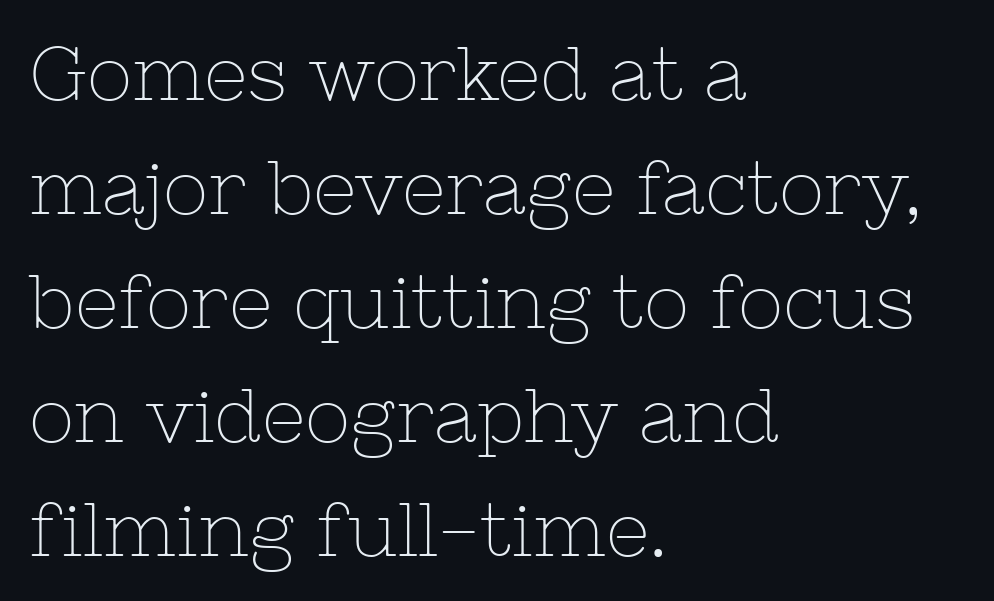
Q: Is the text bold? A: No.
Q: Is the text italic (slanted)? A: No, it is upright.
Q: Is the typeface a serif or a sans-serif typeface? A: Serif.
Q: Is the text underlined? A: No.
Q: How is the paragraph aligned? A: Left-aligned.
Q: Is the spacing between letters normal or unusually wide? A: Normal.
Q: Is the spacing between lines tight, normal or loose? A: Normal.
Q: Width (condensed, normal, or wide)? A: Normal.
Q: Stroke contrast? A: Low.
Q: x-height? A: Medium.
Q: Monospaced? A: No.
